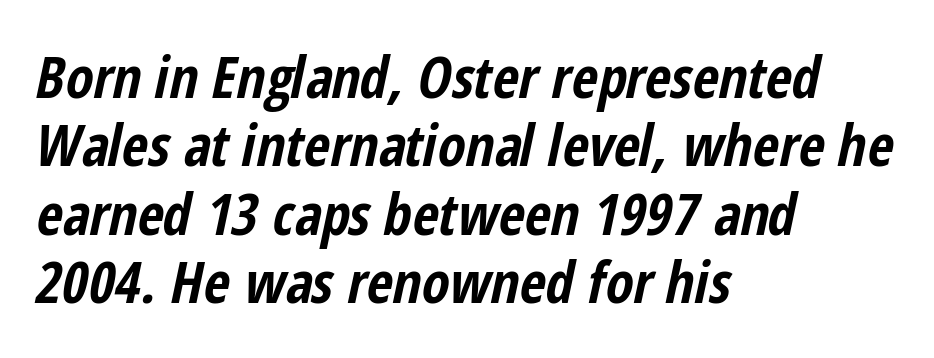
Q: Is the text bold? A: Yes.
Q: Is the text italic (slanted)? A: Yes, it leans right by about 12 degrees.
Q: Is the text underlined? A: No.
Q: How is the paragraph aligned? A: Left-aligned.
Q: Is the spacing between letters normal or unusually wide? A: Normal.
Q: Width (condensed, normal, or wide)? A: Condensed.
Q: Stroke contrast? A: Low.
Q: x-height? A: Medium.
Q: Monospaced? A: No.
